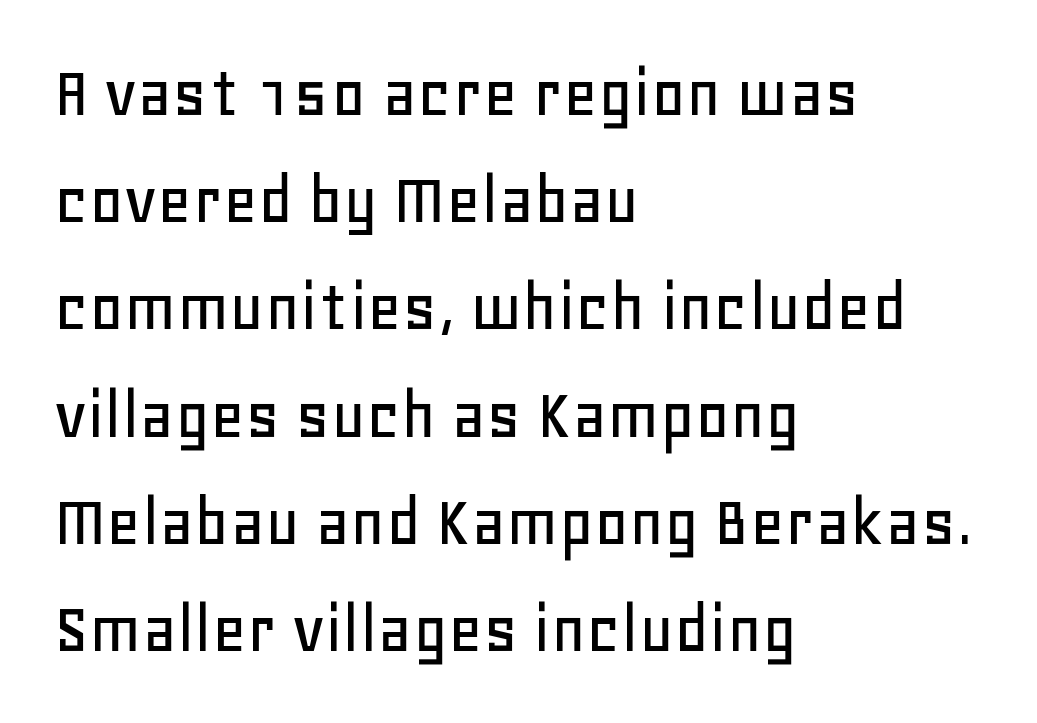
Is the letter spacing exaggerated? No — it looks like the ordinary default. Is this a fixed-width face? No — the glyphs have proportional, varying widths. If you measured baseline to baseline, you'd find a middling distance. The rendering anchors every line to the left-hand side. Does the lettering tilt? It doesn't — this is upright.
